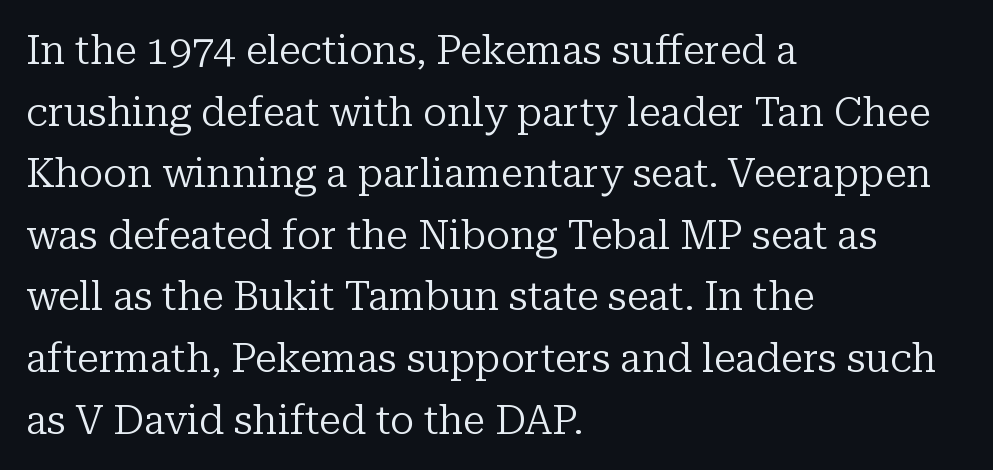
The image shows 40 px regular-weight serif type, upright; set left-aligned, normal line spacing (1.54x), normal letter spacing, not underlined; low stroke contrast and a medium x-height.
